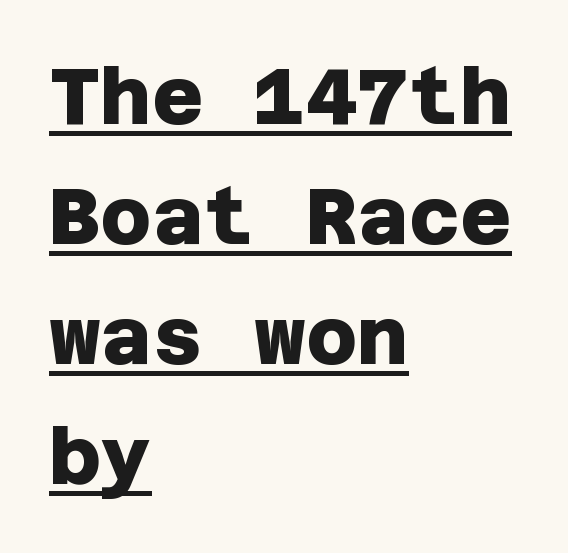
A typographer would call this underscored text. Inter-character spacing is left at the font's built-in metrics. Nothing sits at the stroke ends, so this counts as sans-serif. A classic flush-left, rag-right setting is used for this passage. Every letter is thick-stroked: bold, no question. The line-height multiplier appears to be the usual default.
